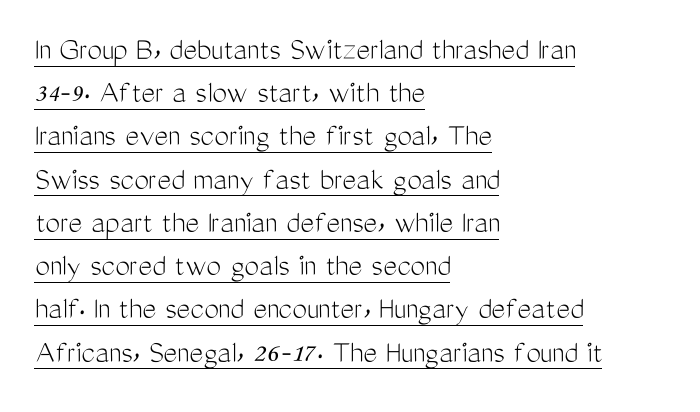
The image shows 33 px light, condensed sans-serif type, upright; set left-aligned, normal line spacing (1.31x), normal letter spacing, underlined; medium stroke contrast and a medium x-height.
